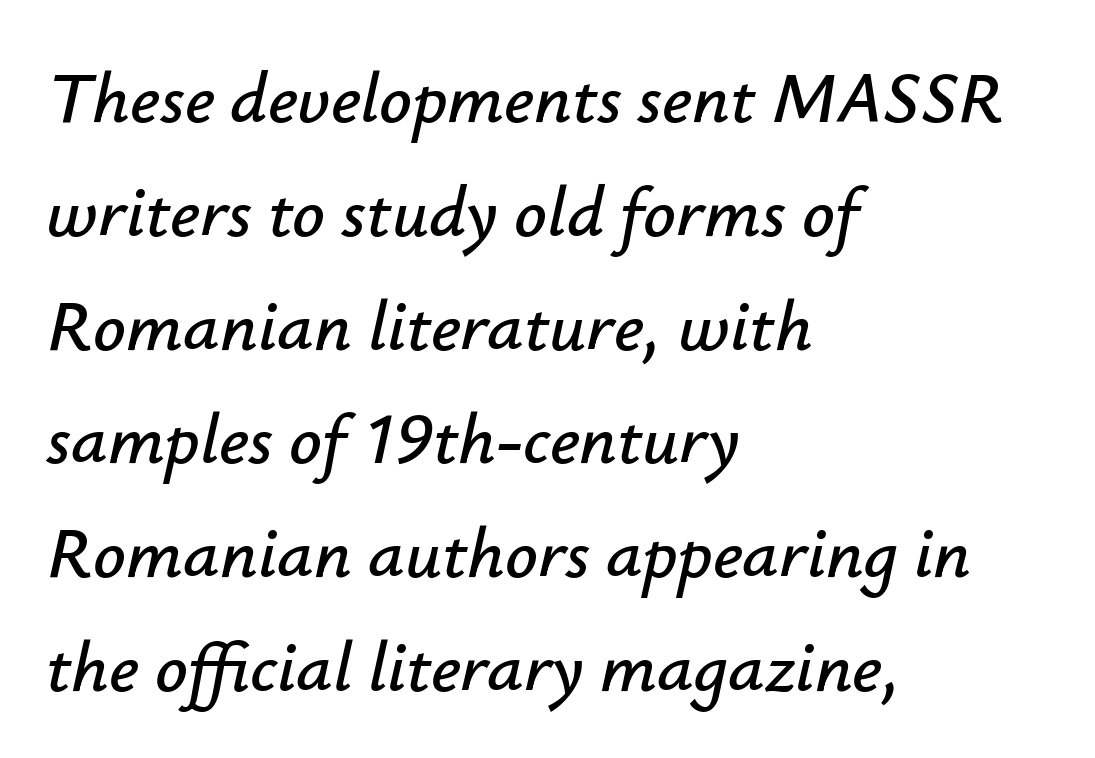
{"italic": "yes", "lean": "right", "slant_degrees": 12, "width": "normal", "stroke_contrast": "low", "x_height": "small", "monospaced": "no", "underline": "no", "align": "left", "line_spacing": "normal", "line_spacing_ratio": 1.58, "letter_spacing": "normal", "letter_spacing_em": 0.0, "glyph_px": 72}
